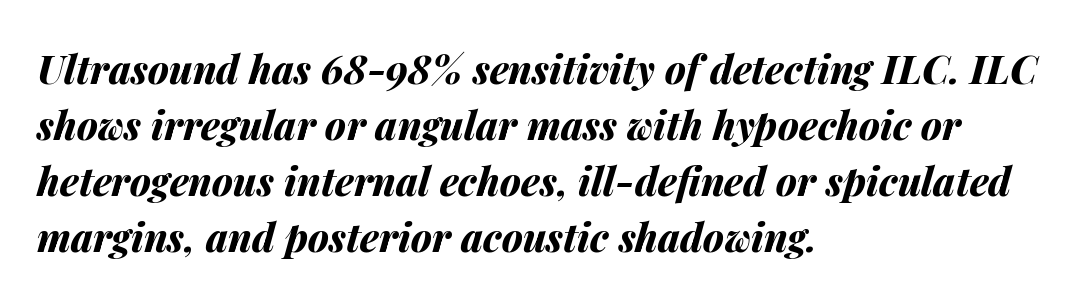
{"italic": "yes", "lean": "right", "slant_degrees": 14, "bold": "yes", "weight": "bold", "width": "normal", "stroke_contrast": "medium", "x_height": "medium", "monospaced": "no", "underline": "no", "align": "left", "line_spacing": "normal", "line_spacing_ratio": 1.44, "letter_spacing": "normal", "letter_spacing_em": 0.0, "glyph_px": 39}
